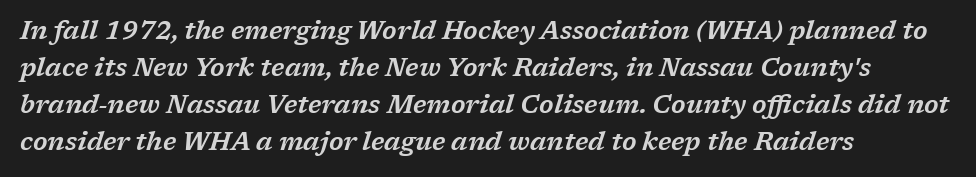
Spacing between characters is what you'd get straight out of the box. It's the slanting kind of type. These lines sit exactly where default settings would place them. Visually the block forms a straight wall on the left and a jagged coastline on the right.
